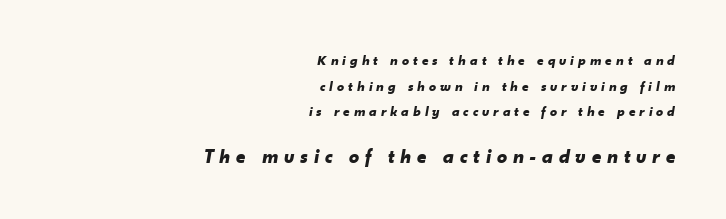
The image shows 20 px bold type, italic (leaning right); set right-aligned, line spacing 1.83x, unusually wide letter spacing (+0.29 em), not underlined; the second (bottom) block is 1.43x larger.
